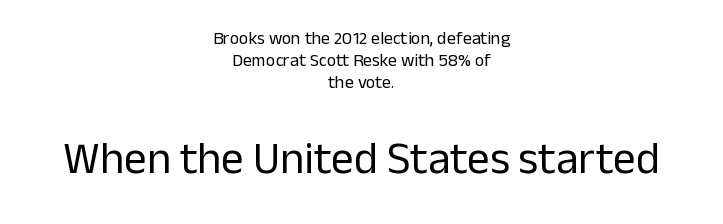
{"serif": "no", "italic": "no", "bold": "no", "weight": "regular", "width": "normal", "stroke_contrast": "low", "x_height": "medium", "monospaced": "no", "underline": "no", "align": "center", "line_spacing_ratio": 1.23, "letter_spacing": "normal", "letter_spacing_em": 0.0, "larger_block": "second", "size_ratio": 2.5, "glyph_px": 45}
